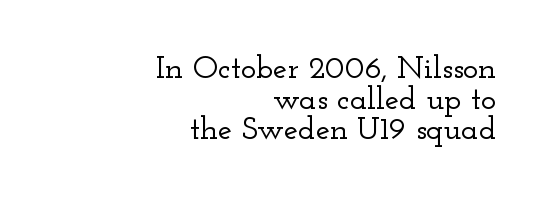
{"serif": "yes", "italic": "no", "width": "wide", "stroke_contrast": "low", "x_height": "small", "monospaced": "no", "underline": "no", "align": "right", "line_spacing": "tight", "line_spacing_ratio": 0.96, "letter_spacing": "normal", "letter_spacing_em": 0.0, "glyph_px": 32}
